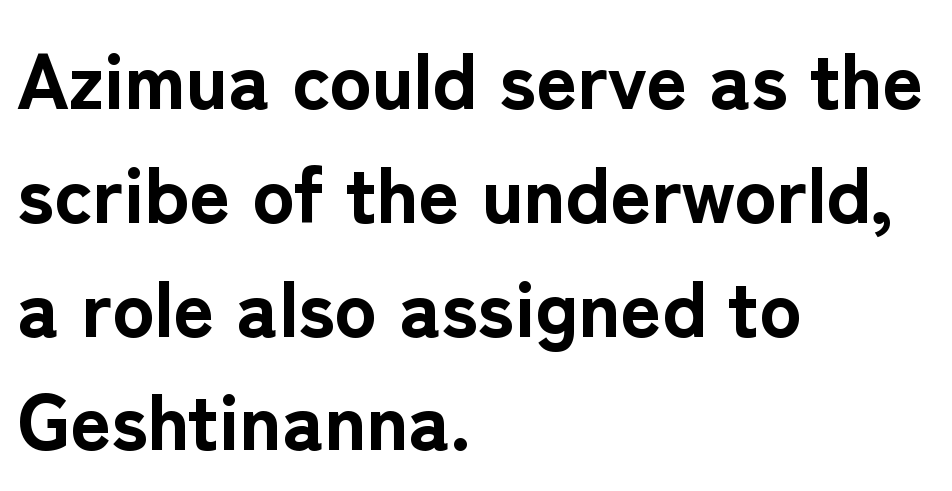
Q: Is the text bold? A: Yes.
Q: Is the text italic (slanted)? A: No, it is upright.
Q: Is the typeface a serif or a sans-serif typeface? A: Sans-serif.
Q: Is the text underlined? A: No.
Q: How is the paragraph aligned? A: Left-aligned.
Q: Is the spacing between letters normal or unusually wide? A: Normal.
Q: Is the spacing between lines tight, normal or loose? A: Normal.
Q: Width (condensed, normal, or wide)? A: Normal.
Q: Stroke contrast? A: Low.
Q: x-height? A: Medium.
Q: Monospaced? A: No.
